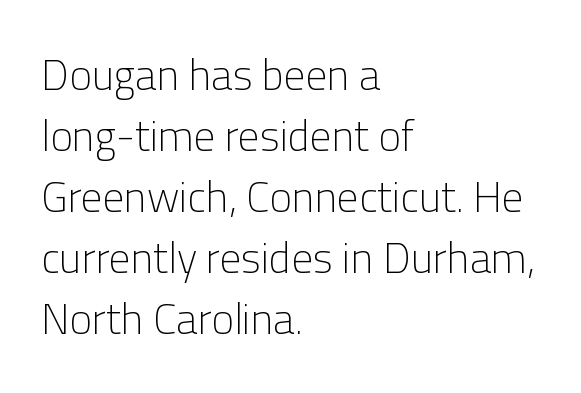
{"serif": "no", "italic": "no", "bold": "no", "weight": "light", "width": "normal", "stroke_contrast": "low", "x_height": "medium", "monospaced": "no", "underline": "no", "align": "left", "line_spacing": "normal", "line_spacing_ratio": 1.42, "letter_spacing": "normal", "letter_spacing_em": 0.0, "glyph_px": 43}
